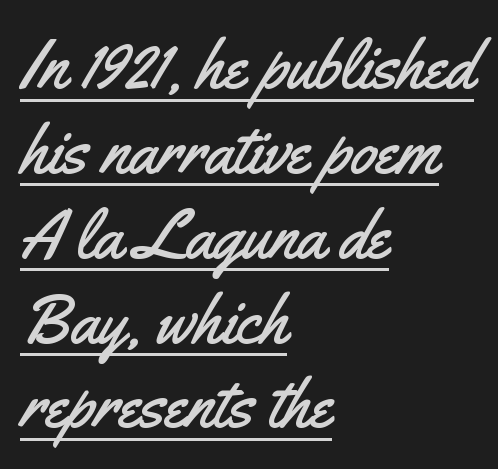
Q: Is the text italic (slanted)? A: Yes.
Q: Is the typeface a serif or a sans-serif typeface? A: Sans-serif.
Q: Is the text underlined? A: Yes.
Q: How is the paragraph aligned? A: Left-aligned.
Q: Is the spacing between letters normal or unusually wide? A: Normal.
Q: Width (condensed, normal, or wide)? A: Condensed.
Q: Stroke contrast? A: Medium.
Q: x-height? A: Small.
Q: Monospaced? A: No.
